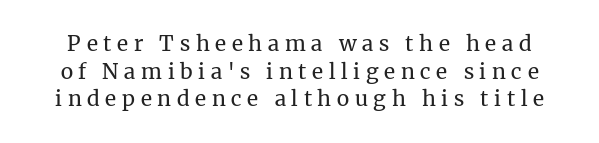
The image shows 21 px text type, upright; set normal line spacing (1.31x), unusually wide letter spacing (+0.27 em), not underlined.
